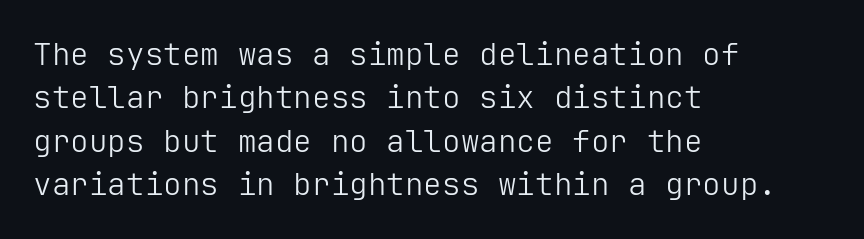
Unlike a traditional serif, this face leaves its strokes unadorned. These lines stack with their left ends in a neat column. Baseline-to-baseline distance is the conventional proportion of letter height. The gaps between neighbouring characters are ordinary and unremarkable. Tall strokes in this sample are plumb rather than angled.
